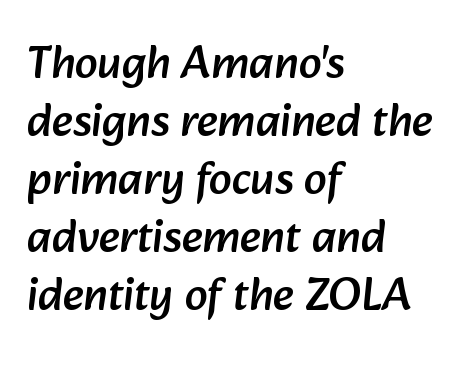
The image shows 46 px sans-serif type; set left-aligned, normal line spacing (1.26x), normal letter spacing, not underlined; low stroke contrast and a medium x-height.
